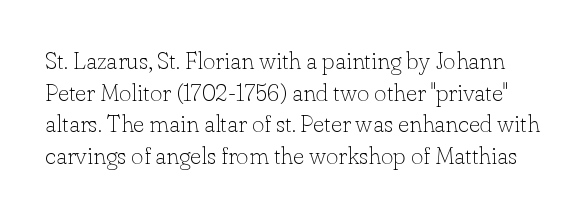
Q: Is the text bold? A: No.
Q: Is the text italic (slanted)? A: No, it is upright.
Q: Is the text underlined? A: No.
Q: Is the spacing between letters normal or unusually wide? A: Normal.
Q: Is the spacing between lines tight, normal or loose? A: Normal.
